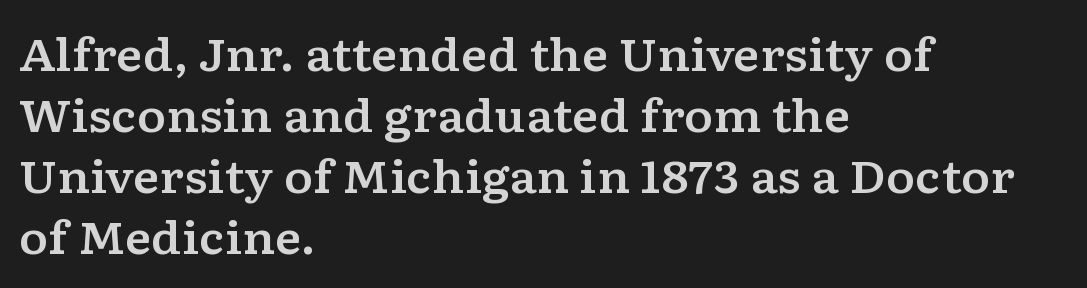
Unlike italic type, these characters show no tilt at all. The line texture is even and compact thanks to regular tracking. Unlike a clean sans, this face finishes its strokes with serifs. Character widths vary here, with narrow letters taking less room than wide ones. Each line starts at the same left margin while the right side varies.
